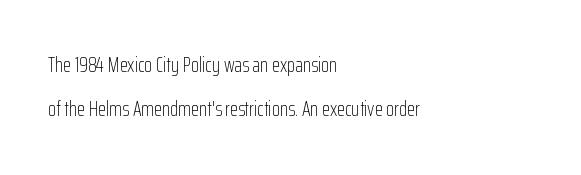
The image shows 21 px text type, upright; set left-aligned, loose line spacing (2.11x), normal letter spacing, not underlined.
